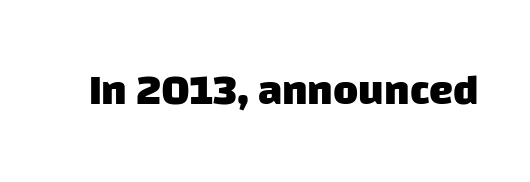
Bare-footed words on every line. Summary of weight: heavy, a full bold. Varying glyph widths throughout — classic text-font behaviour. The gaps between neighbouring characters are ordinary and unremarkable. Font category for this specimen: sans-serif.
